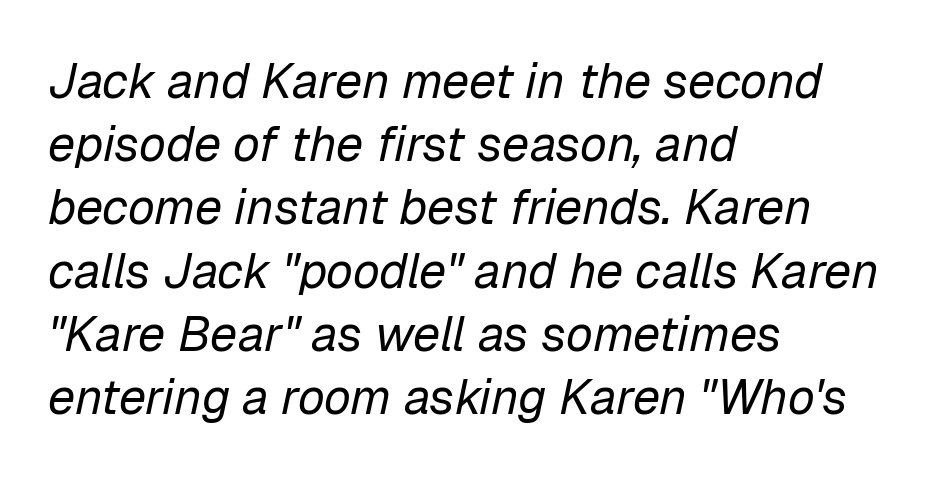
Is there much room between lines? A standard amount, neither cramped nor airy. A typesetter would mark this as italic. Underline: absent. This sample uses plain, unmodified letter spacing.
